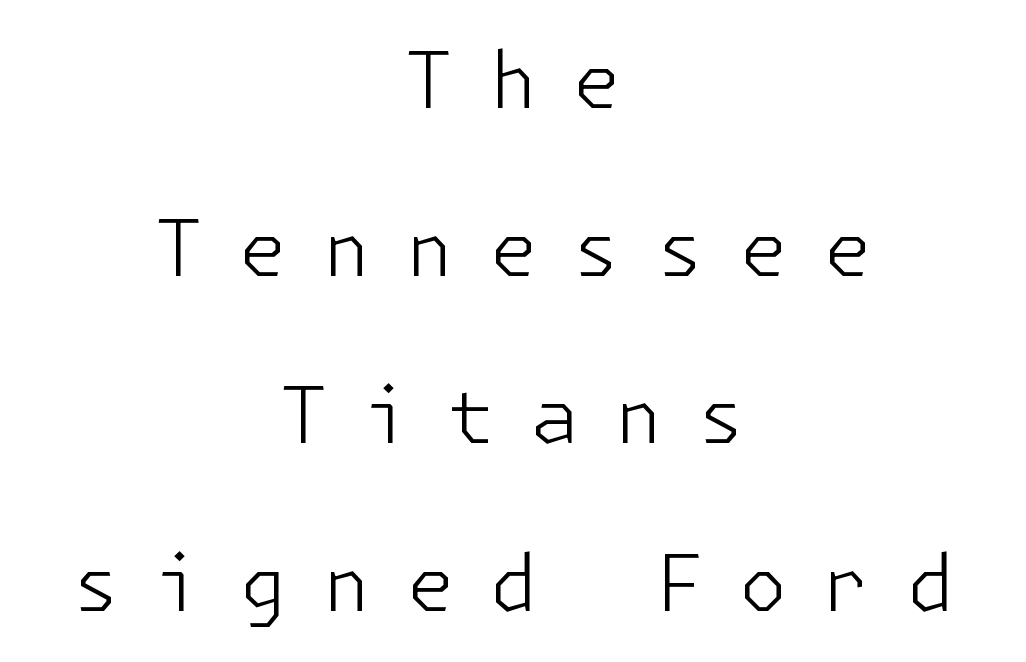
Q: Is the text bold? A: No.
Q: Is the text italic (slanted)? A: No, it is upright.
Q: Is the typeface a serif or a sans-serif typeface? A: Sans-serif.
Q: Is the text underlined? A: No.
Q: How is the paragraph aligned? A: Centered.
Q: Is the spacing between letters normal or unusually wide? A: Unusually wide.
Q: Is the spacing between lines tight, normal or loose? A: Loose.
Q: Width (condensed, normal, or wide)? A: Normal.
Q: Stroke contrast? A: Low.
Q: x-height? A: Medium.
